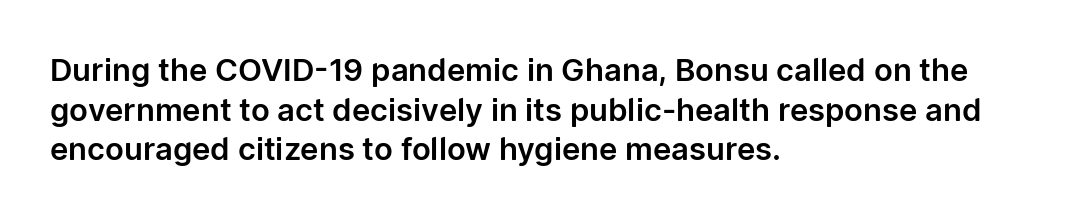
Q: Is the text italic (slanted)? A: No, it is upright.
Q: Is the typeface a serif or a sans-serif typeface? A: Sans-serif.
Q: Is the text underlined? A: No.
Q: How is the paragraph aligned? A: Left-aligned.
Q: Is the spacing between letters normal or unusually wide? A: Normal.
Q: Is the spacing between lines tight, normal or loose? A: Normal.
Q: Width (condensed, normal, or wide)? A: Normal.
Q: Stroke contrast? A: Low.
Q: x-height? A: Medium.
Q: Monospaced? A: No.
